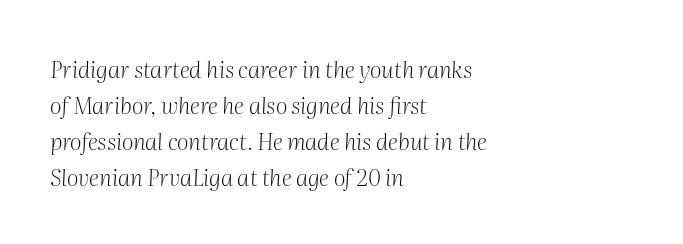
The image shows 23 px text type, italic (leaning right); set left-aligned, normal line spacing (1.56x), normal letter spacing, not underlined.
